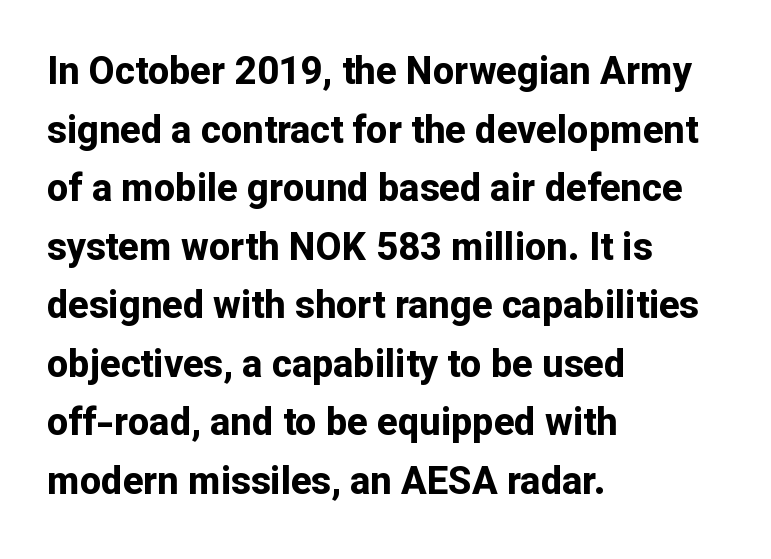
Is there much room between lines? A standard amount, neither cramped nor airy. The letterforms sit shoulder to shoulder at normal distance. The zone under the glyphs is completely vacant. When letters stand straight like this, we call the style roman or upright. Heft: maximum for text — a bold.
